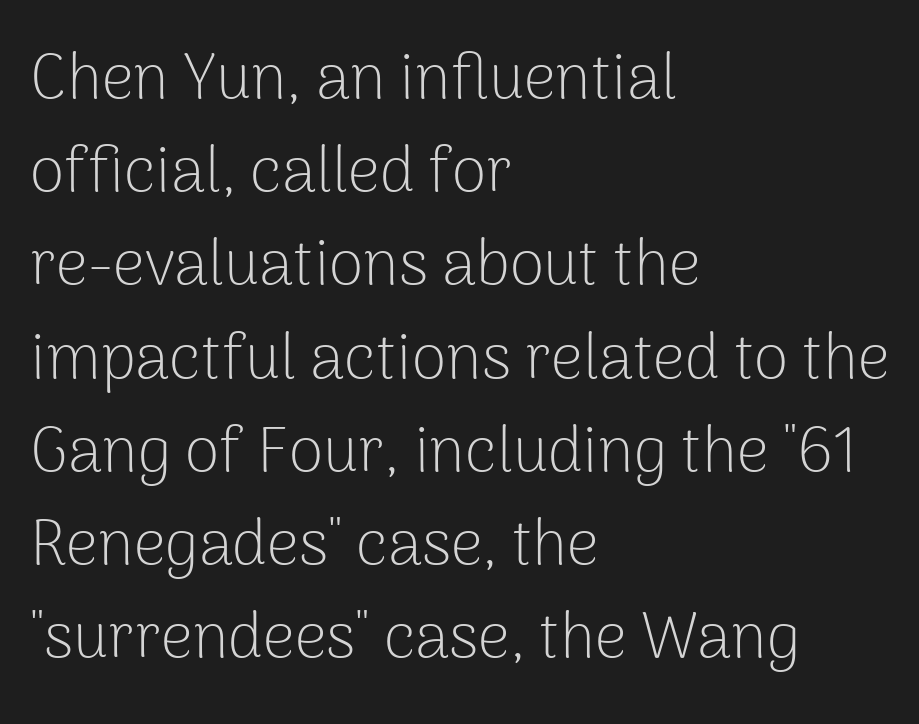
The font family rendered here belongs to the sans-serif group. Line starts are locked; line ends wander. Each stroke keeps to a modest, everyday thickness or less. The zone under the glyphs is completely vacant. The face used here is proportionally spaced, like ordinary book or web type. Characters remain perfectly vertical along every line.
